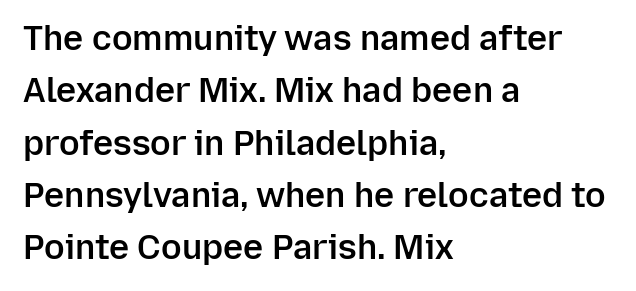
Q: Is the text bold? A: Semi-bold.
Q: Is the text italic (slanted)? A: No, it is upright.
Q: Is the typeface a serif or a sans-serif typeface? A: Sans-serif.
Q: Is the text underlined? A: No.
Q: How is the paragraph aligned? A: Left-aligned.
Q: Is the spacing between letters normal or unusually wide? A: Normal.
Q: Is the spacing between lines tight, normal or loose? A: Normal.
Q: Width (condensed, normal, or wide)? A: Normal.
Q: Stroke contrast? A: Low.
Q: x-height? A: Medium.
Q: Monospaced? A: No.
